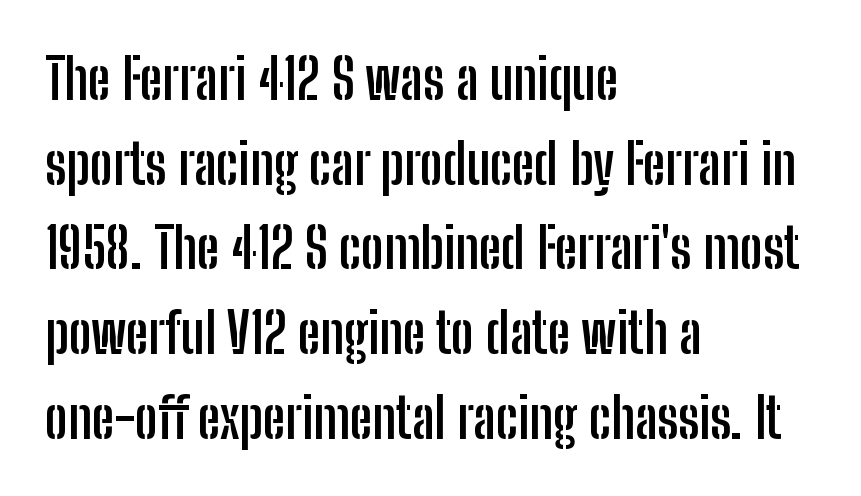
{"serif": "no", "italic": "no", "bold": "yes", "weight": "semibold", "width": "condensed", "stroke_contrast": "low", "x_height": "medium", "monospaced": "no", "underline": "no", "align": "left", "line_spacing": "normal", "line_spacing_ratio": 1.54, "letter_spacing": "normal", "letter_spacing_em": 0.0, "glyph_px": 55}
